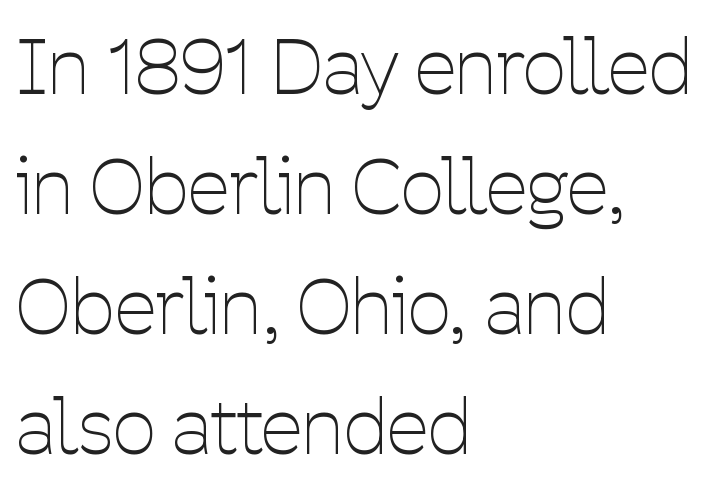
Q: Is the text bold? A: No.
Q: Is the text italic (slanted)? A: No, it is upright.
Q: Is the typeface a serif or a sans-serif typeface? A: Sans-serif.
Q: Is the text underlined? A: No.
Q: How is the paragraph aligned? A: Left-aligned.
Q: Is the spacing between letters normal or unusually wide? A: Normal.
Q: Is the spacing between lines tight, normal or loose? A: Normal.
Q: Width (condensed, normal, or wide)? A: Condensed.
Q: Stroke contrast? A: Low.
Q: x-height? A: Medium.
Q: Monospaced? A: No.
